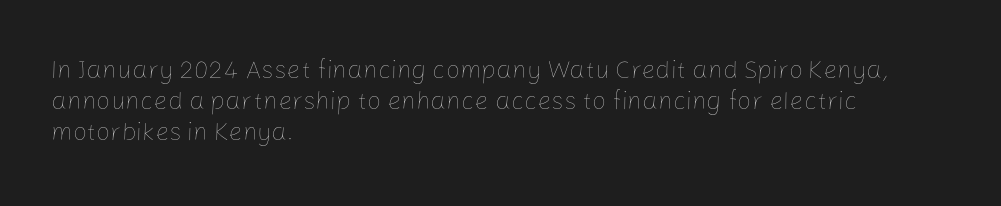
The image shows 25 px text type, upright; set left-aligned, line spacing 1.24x, normal letter spacing, not underlined.
